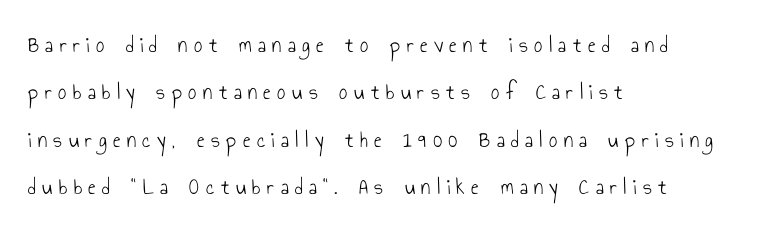
One-word summary of the alignment: left. Italic: no, the glyphs are upright roman. You could only call the tracking loose — the letters float apart. Words float on clear page, feet unadorned.
